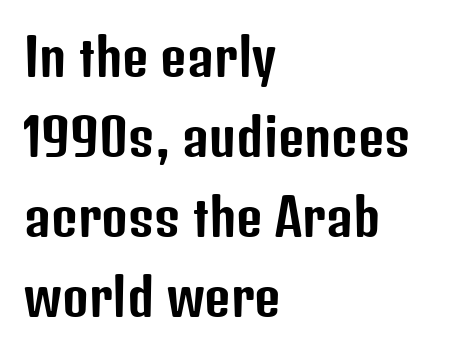
Honestly, there is no underline to notice here at all. The tracking reads as untouched default to a designer's eye. Reading down the column, the eye jumps a familiar distance to each next line. The lettering holds an erect, upright posture throughout.
